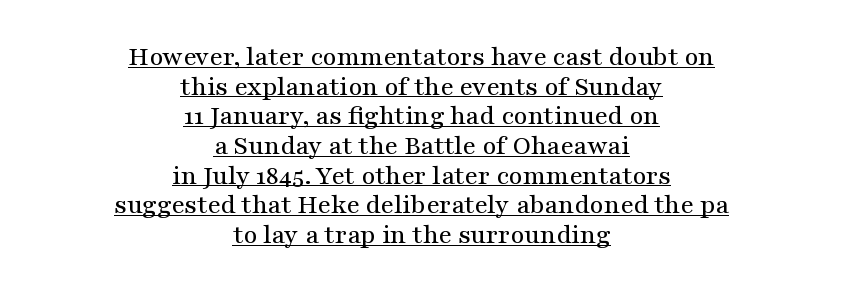
Spacing between characters is what you'd get straight out of the box. A student would call this center alignment; a typographer would say set centered. Beneath each row of characters lies a ruled line. Closely set lines give the paragraph a compact silhouette.
